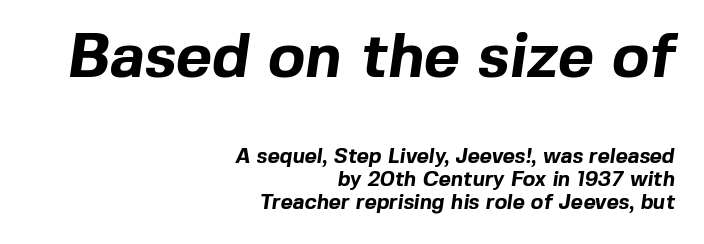
Q: Is the text bold? A: Yes.
Q: Is the typeface a serif or a sans-serif typeface? A: Sans-serif.
Q: Is the text underlined? A: No.
Q: How is the paragraph aligned? A: Right-aligned.
Q: Is the spacing between letters normal or unusually wide? A: Normal.
Q: Is the spacing between lines tight, normal or loose? A: Tight.
Q: Which block of text is set in a larger size, the first (top) or the second (bottom)? A: The first (top) one.
Q: Width (condensed, normal, or wide)? A: Normal.
Q: x-height? A: Medium.
Q: Monospaced? A: No.
